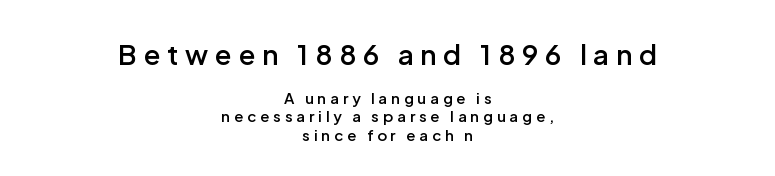
{"italic": "no", "bold": "semi", "underline": "no", "align": "center", "line_spacing_ratio": 1.21, "letter_spacing": "wide", "letter_spacing_em": 0.26, "larger_block": "first", "size_ratio": 1.8, "glyph_px": 27}
